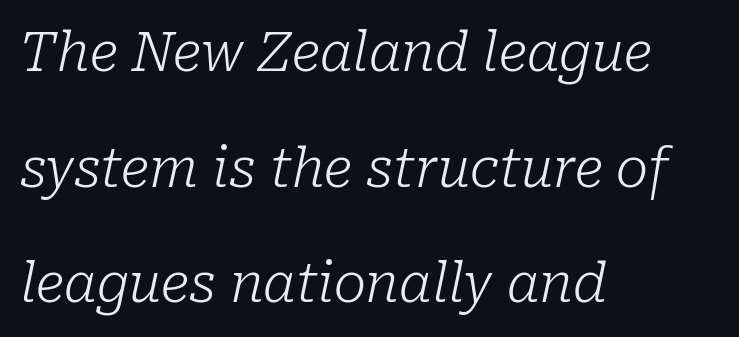
Q: Is the text bold? A: No.
Q: Is the text italic (slanted)? A: Yes, it leans right by about 10 degrees.
Q: Is the typeface a serif or a sans-serif typeface? A: Serif.
Q: Is the text underlined? A: No.
Q: How is the paragraph aligned? A: Left-aligned.
Q: Is the spacing between letters normal or unusually wide? A: Normal.
Q: Is the spacing between lines tight, normal or loose? A: Loose.
Q: Width (condensed, normal, or wide)? A: Normal.
Q: Stroke contrast? A: Low.
Q: x-height? A: Medium.
Q: Monospaced? A: No.
